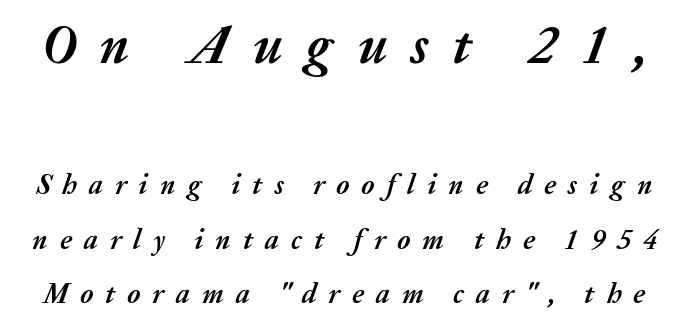
{"italic": "yes", "lean": "right", "slant_degrees": 20, "bold": "yes", "weight": "semibold", "width": "normal", "stroke_contrast": "medium", "x_height": "medium", "monospaced": "no", "underline": "no", "line_spacing": "loose", "line_spacing_ratio": 1.95, "letter_spacing": "wide", "letter_spacing_em": 0.43, "larger_block": "first", "size_ratio": 1.96, "glyph_px": 55}
